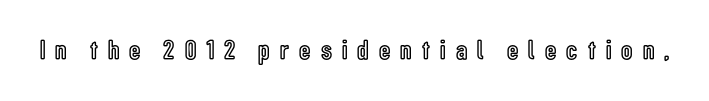
{"italic": "no", "width": "condensed", "x_height": "medium", "monospaced": "no", "underline": "no", "letter_spacing": "wide", "letter_spacing_em": 0.36, "glyph_px": 28}
